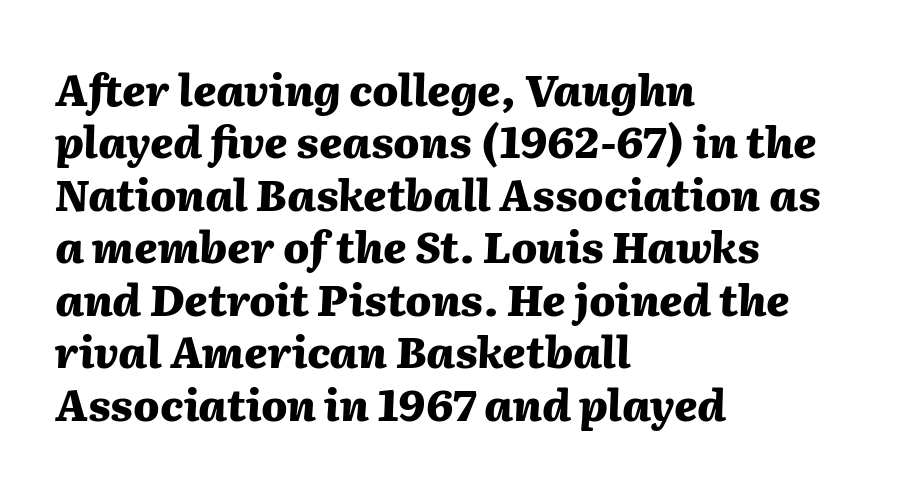
{"italic": "yes", "lean": "right", "slant_degrees": 2, "bold": "yes", "weight": "heavy", "width": "normal", "stroke_contrast": "medium", "x_height": "medium", "monospaced": "no", "underline": "no", "align": "left", "line_spacing_ratio": 1.22, "letter_spacing": "normal", "letter_spacing_em": 0.0, "glyph_px": 43}
